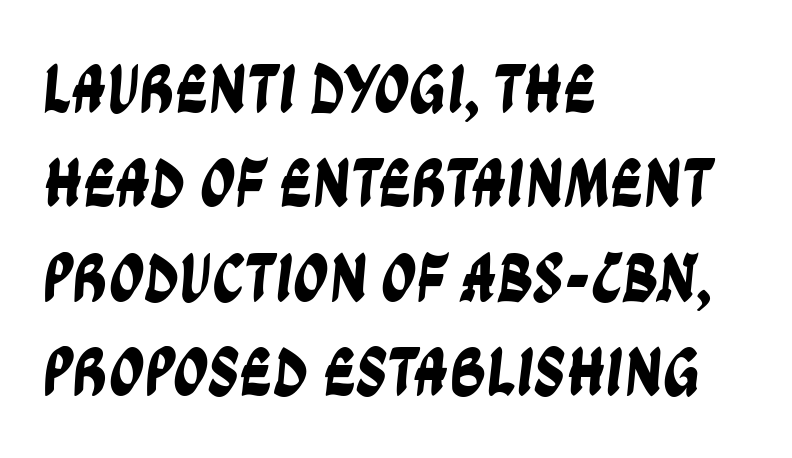
Note the varied advance widths — an 'i' is clearly narrower than an 'm'. Does the type have serifs? No, each stem ends abruptly. The passage is arranged the way most books set body copy — flush left. How are the letters spaced? Ordinarily, with no added tracking. Letters rest on an invisible, unmarked baseline.
